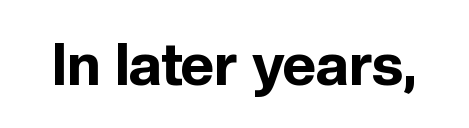
The image shows 58 px bold sans-serif type, upright; set normal letter spacing, not underlined; a medium x-height.
